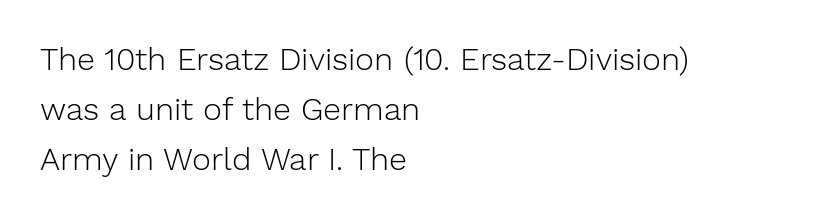
Tall strokes in this sample are plumb rather than angled. Is the block centered? No — it sits flush against the left margin. Proportional: the letters do not fall into vertical columns. The font family rendered here belongs to the sans-serif group. Underlining? Definitely not there.
